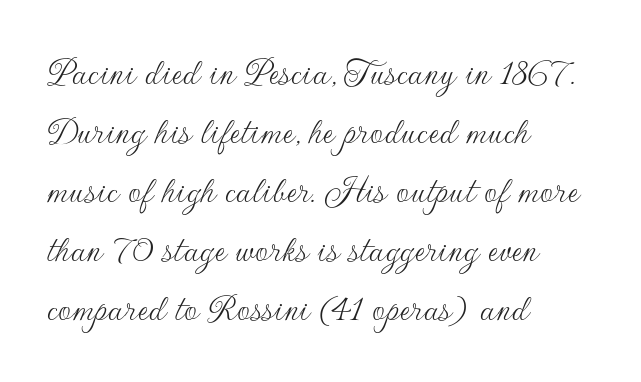
The image shows 41 px thin sans-serif type; set left-aligned, normal line spacing (1.44x), normal letter spacing, not underlined; low stroke contrast and a small x-height.
